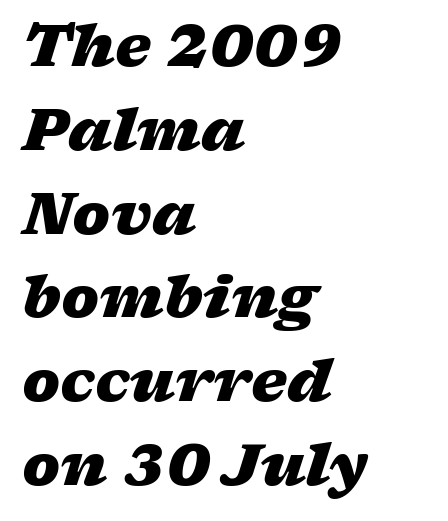
The image shows 57 px heavy, wide type, italic (leaning right); set left-aligned, normal line spacing (1.47x), normal letter spacing, not underlined; low stroke contrast and a medium x-height.
